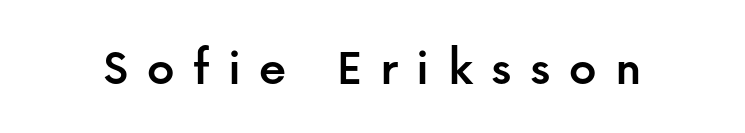
A typesetter would mark this as roman, not italic. Each letter's strokes conclude bluntly, with no projecting serifs. These lines have a slow, spaced-out rhythm from letter to letter. The zone under the glyphs is completely vacant. A typesetter would call this proportional, since set widths differ per character.
